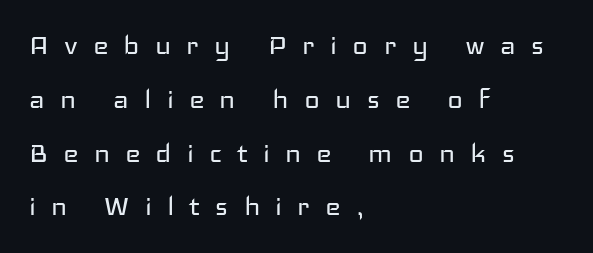
Q: Is the text bold? A: No.
Q: Is the text italic (slanted)? A: No, it is upright.
Q: Is the typeface a serif or a sans-serif typeface? A: Sans-serif.
Q: Is the text underlined? A: No.
Q: How is the paragraph aligned? A: Left-aligned.
Q: Is the spacing between letters normal or unusually wide? A: Unusually wide.
Q: Is the spacing between lines tight, normal or loose? A: Normal.
Q: Width (condensed, normal, or wide)? A: Wide.
Q: Stroke contrast? A: Low.
Q: x-height? A: Medium.
Q: Monospaced? A: No.
